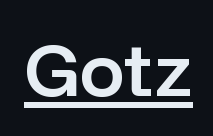
The image shows 75 px semibold sans-serif type, upright; set normal letter spacing, underlined; low stroke contrast and a medium x-height.
